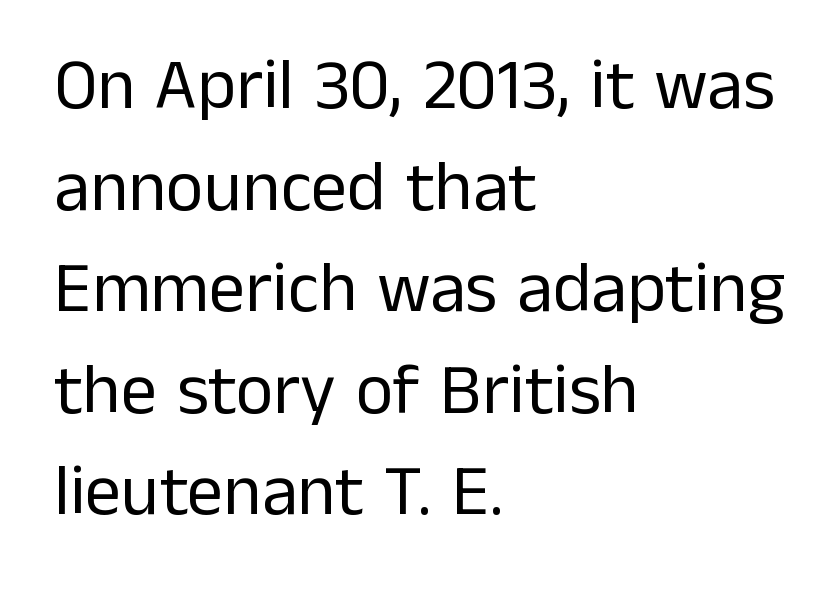
Ascenders rise straight up at ninety degrees. The paragraph has a hard left edge and a soft right edge. The rendering uses natural spacing where letterforms have individual widths. The font family rendered here belongs to the sans-serif group. The font sits on the lighter half of the weight spectrum, regular included.
